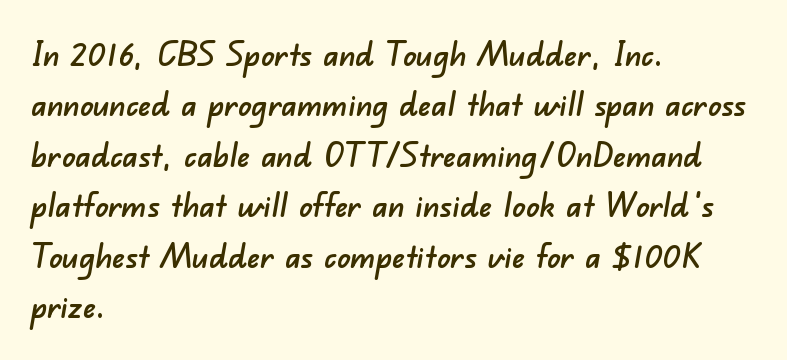
Q: Is the typeface a serif or a sans-serif typeface? A: Sans-serif.
Q: Is the text underlined? A: No.
Q: How is the paragraph aligned? A: Left-aligned.
Q: Is the spacing between letters normal or unusually wide? A: Normal.
Q: Is the spacing between lines tight, normal or loose? A: Normal.
Q: Width (condensed, normal, or wide)? A: Normal.
Q: Stroke contrast? A: Low.
Q: x-height? A: Small.
Q: Monospaced? A: No.
